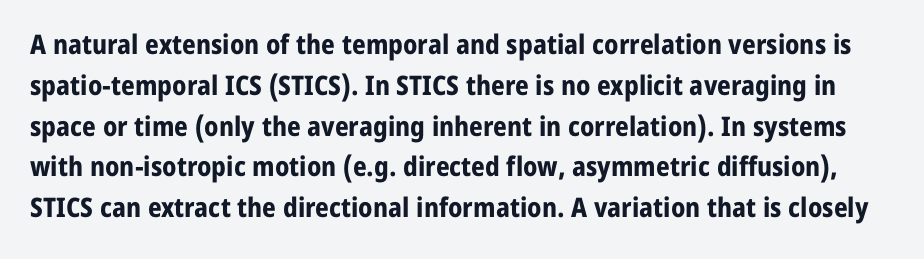
The image shows 27 px bold type, upright; set normal line spacing (1.51x), normal letter spacing, not underlined.
